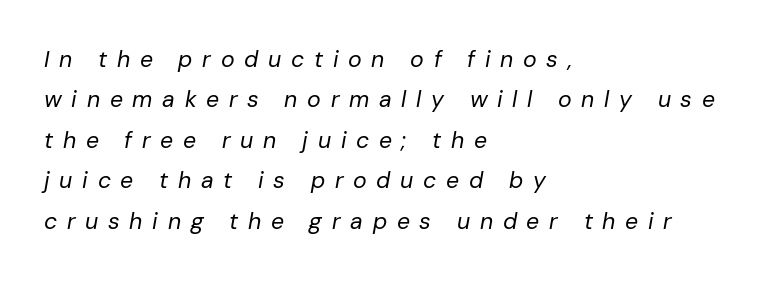
{"italic": "yes", "lean": "right", "slant_degrees": 10, "bold": "no", "underline": "no", "align": "left", "line_spacing_ratio": 1.76, "letter_spacing": "wide", "letter_spacing_em": 0.42, "glyph_px": 23}
